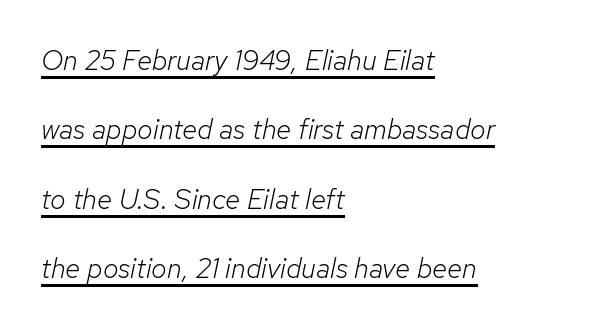
Letters have the restrained weight of plain body copy at most. Notice how the stems are inclined rather than vertical — that's the hallmark of italics. Default kerning and tracking; the words read as compact shapes. The passage shown is typed in a proportional face where columns would drift.
